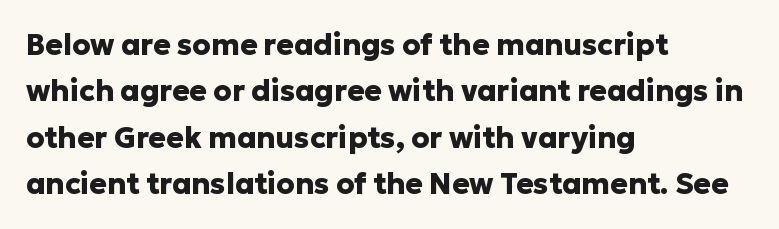
Classification — sans serif. This sample is left-justified, so line endings fall wherever the words run out. The letters sit at their default tracking, neither squeezed nor spread. How heavy is the stroke? Heavy — this is a bold. The passage shown is typed in a proportional face where columns would drift. This sample uses an upright cut, with every glyph sitting square on the baseline.
